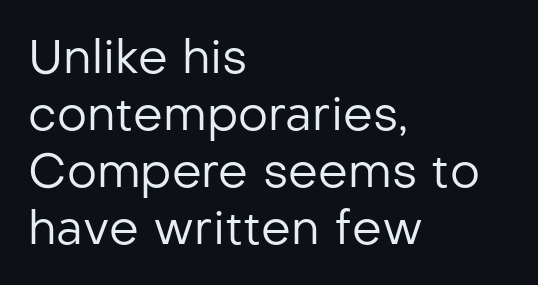
The image shows 47 px regular-weight sans-serif type, upright; set left-aligned, line spacing 1.21x, normal letter spacing, not underlined; low stroke contrast and a medium x-height.
